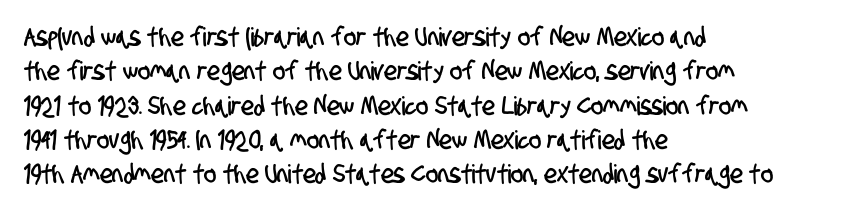
The image shows 26 px text type; set left-aligned, normal line spacing (1.32x), normal letter spacing, not underlined.
